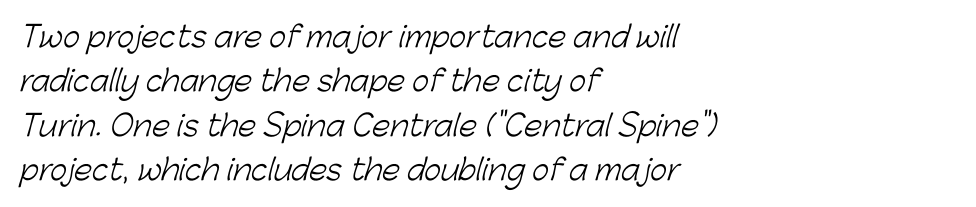
Character widths vary here, with narrow letters taking less room than wide ones. Every row of glyphs begins at an identical x-position on the left. Default kerning and tracking; the words read as compact shapes. Regular leading. The glyphs in this specimen are sans serif. This is not heavy type; no bold has been used.
